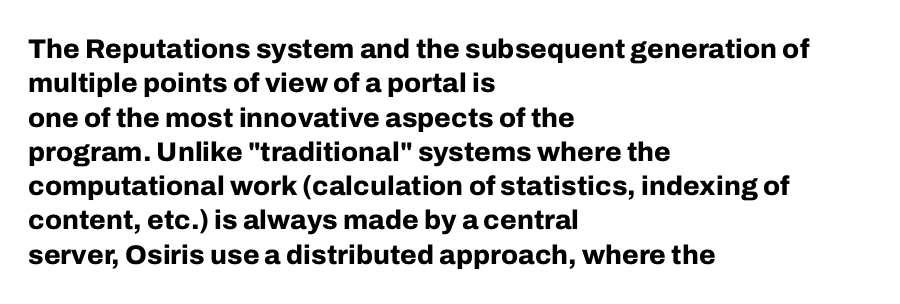
Q: Is the text bold? A: Yes.
Q: Is the text italic (slanted)? A: No, it is upright.
Q: Is the text underlined? A: No.
Q: How is the paragraph aligned? A: Left-aligned.
Q: Is the spacing between letters normal or unusually wide? A: Normal.
Q: Is the spacing between lines tight, normal or loose? A: Normal.
